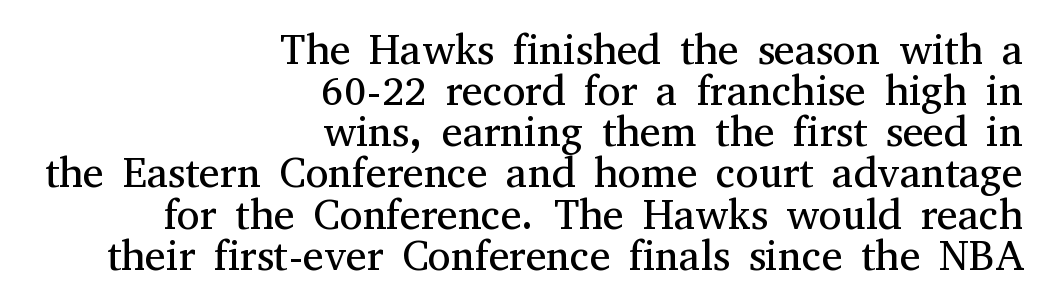
Leading is clearly below the norm, producing a dense column. Does the type have serifs? Yes, each stem ends in a small foot. The passage shown is typed in a proportional face where columns would drift. The words here are not underlined. The typesetter chose a ragged-left arrangement here. Default kerning and tracking; the words read as compact shapes.
